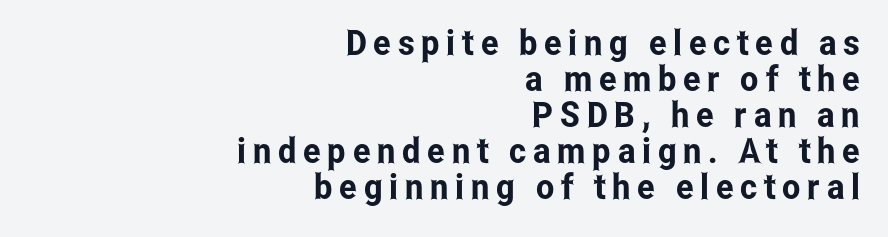
If you measured baseline to baseline, you'd find a short distance. The lettering stays uniformly vertical, giving the passage a roman look. One-word summary of the alignment: right. The area under the type is left untouched.
